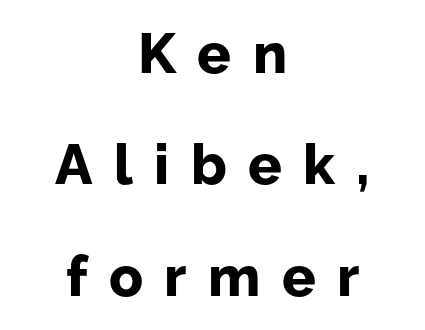
Quick note: underline off. The letters are spread apart with noticeably loose tracking. Each letter's strokes conclude bluntly, with no projecting serifs. Horizontal bands of white between lines are thick stripes. Each letter keeps its own natural width here, so spacing adapts to shape. Each glyph is drawn with heavy, bold strokes.
